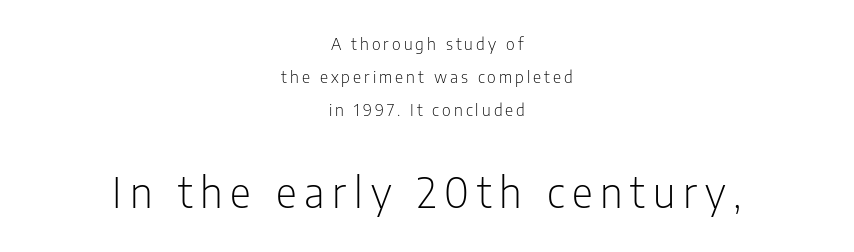
The lettering holds an erect, upright posture throughout. The typesetter chose a symmetrical, centered arrangement here. Vertical stems look standard width or narrower in stroke. Think of a printed novel: that variable character pitch is what you see here. Vertically, the passage feels expansive, rows floating well apart.
